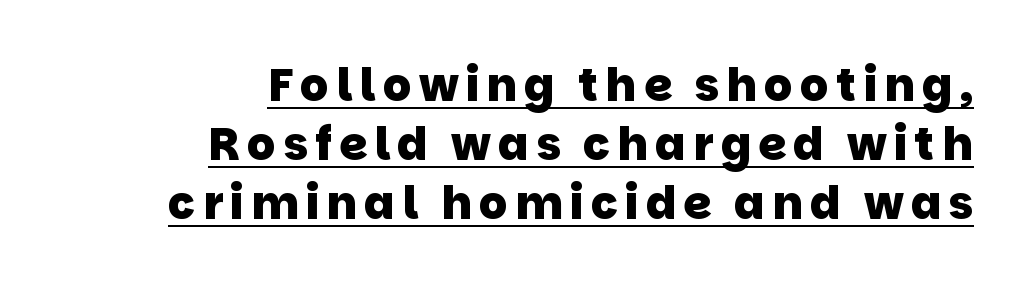
The words here are underlined. Casual observation: everything's shoved over to the right. Is the type bold? Yes — the strokes are clearly thick and heavy. Regarding serifs, this sample does without them. Do the characters align in a grid? No, the font is proportional.
